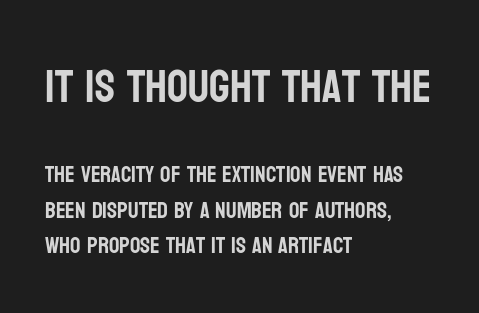
Q: Is the text italic (slanted)? A: No, it is upright.
Q: Is the typeface a serif or a sans-serif typeface? A: Sans-serif.
Q: Is the text underlined? A: No.
Q: How is the paragraph aligned? A: Left-aligned.
Q: Is the spacing between letters normal or unusually wide? A: Normal.
Q: Is the spacing between lines tight, normal or loose? A: Normal.
Q: Which block of text is set in a larger size, the first (top) or the second (bottom)? A: The first (top) one.
Q: Width (condensed, normal, or wide)? A: Condensed.
Q: Stroke contrast? A: Low.
Q: x-height? A: Large.
Q: Monospaced? A: No.
